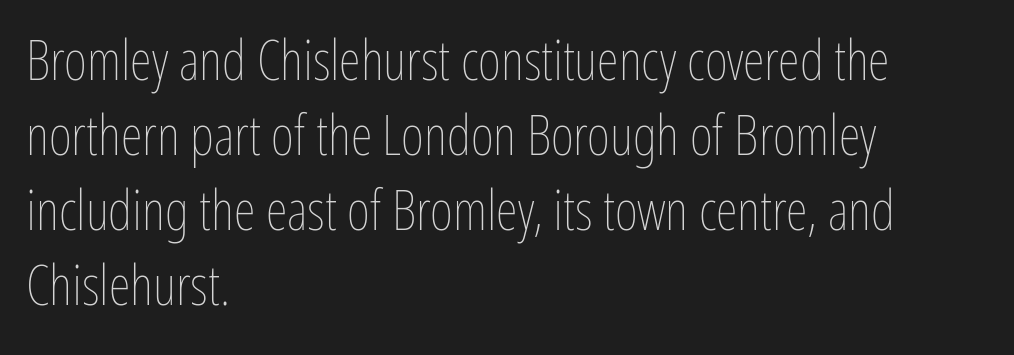
{"italic": "no", "bold": "no", "weight": "thin", "width": "condensed", "stroke_contrast": "low", "x_height": "medium", "monospaced": "no", "underline": "no", "align": "left", "line_spacing": "normal", "line_spacing_ratio": 1.34, "letter_spacing": "normal", "letter_spacing_em": 0.0, "glyph_px": 56}
